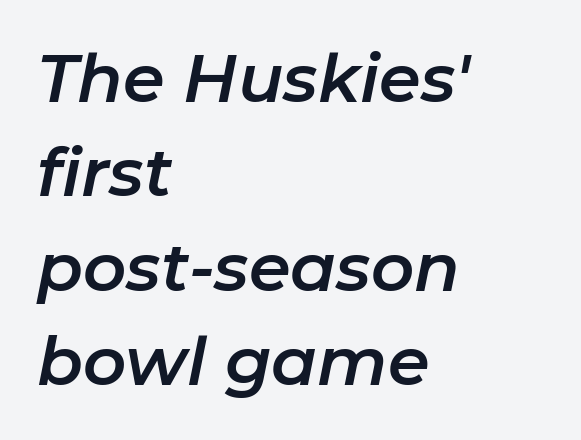
Q: Is the text italic (slanted)? A: Yes, it leans right by about 11 degrees.
Q: Is the text underlined? A: No.
Q: How is the paragraph aligned? A: Left-aligned.
Q: Is the spacing between letters normal or unusually wide? A: Normal.
Q: Is the spacing between lines tight, normal or loose? A: Normal.
Q: Width (condensed, normal, or wide)? A: Normal.
Q: Stroke contrast? A: Low.
Q: x-height? A: Medium.
Q: Monospaced? A: No.
